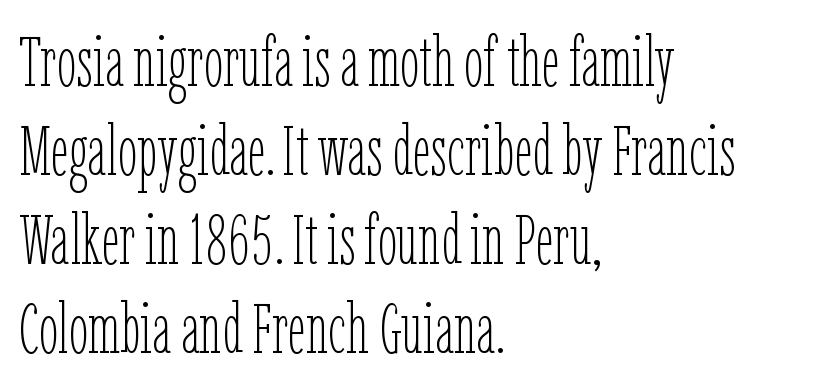
The image shows 70 px thin, condensed type, upright; set left-aligned, normal line spacing (1.27x), normal letter spacing, not underlined; low stroke contrast and a medium x-height.
